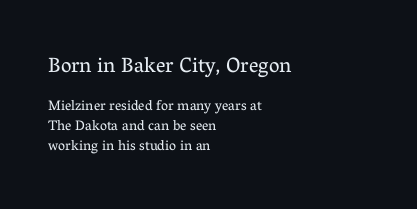
Q: Is the text bold? A: No.
Q: Is the text italic (slanted)? A: No, it is upright.
Q: Is the text underlined? A: No.
Q: How is the paragraph aligned? A: Left-aligned.
Q: Is the spacing between letters normal or unusually wide? A: Normal.
Q: Is the spacing between lines tight, normal or loose? A: Normal.
Q: Which block of text is set in a larger size, the first (top) or the second (bottom)? A: The first (top) one.
